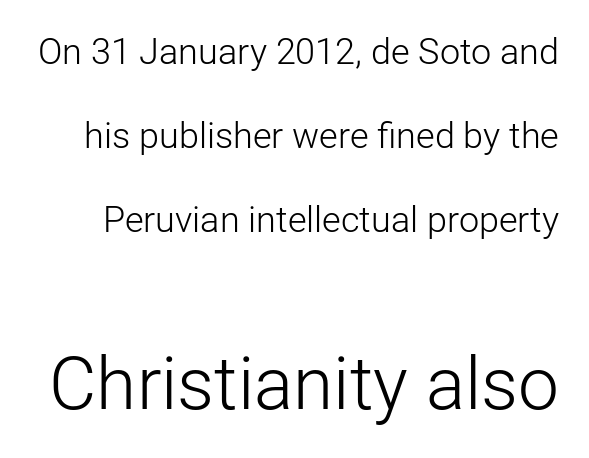
Q: Is the text bold? A: No.
Q: Is the text italic (slanted)? A: No, it is upright.
Q: Is the typeface a serif or a sans-serif typeface? A: Sans-serif.
Q: Is the text underlined? A: No.
Q: Is the spacing between letters normal or unusually wide? A: Normal.
Q: Is the spacing between lines tight, normal or loose? A: Loose.
Q: Which block of text is set in a larger size, the first (top) or the second (bottom)? A: The second (bottom) one.
Q: Width (condensed, normal, or wide)? A: Normal.
Q: Stroke contrast? A: Low.
Q: x-height? A: Medium.
Q: Monospaced? A: No.
